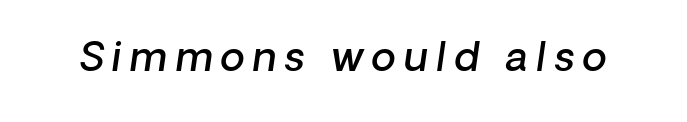
Unmarked baselines from the first word to the last. The letters advance in unequal steps, a hallmark of proportional type. This is oblique type, the kind used for emphasis or titles. Look at the tracking — it's clearly loosened, letters drifting apart.
